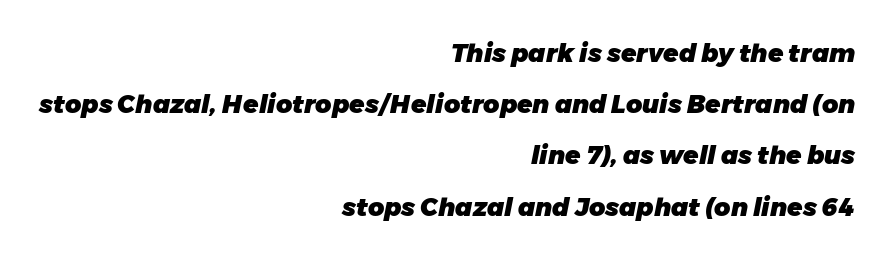
The image shows 25 px bold type, italic (leaning right); set right-aligned, loose line spacing (2.05x), normal letter spacing, not underlined.
